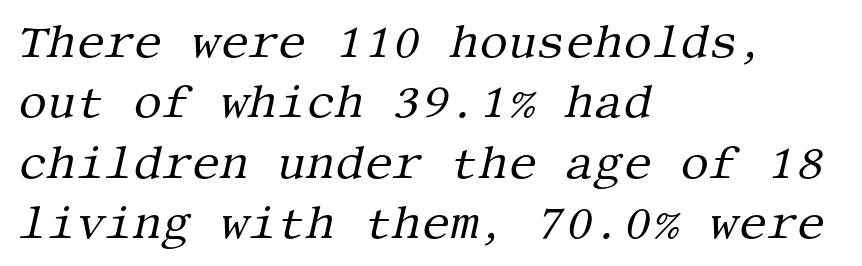
The image shows 45 px regular-weight serif type, italic (leaning right); set left-aligned, normal line spacing (1.34x), normal letter spacing, not underlined; medium stroke contrast and a large x-height.
